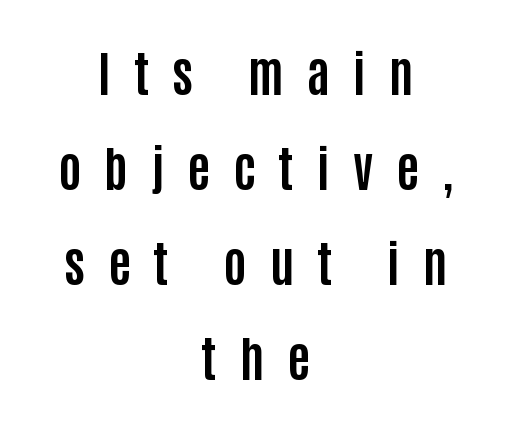
The image shows 49 px bold, condensed sans-serif type, upright; set centered, loose line spacing (1.94x), unusually wide letter spacing (+0.47 em), not underlined; low stroke contrast and a large x-height.
